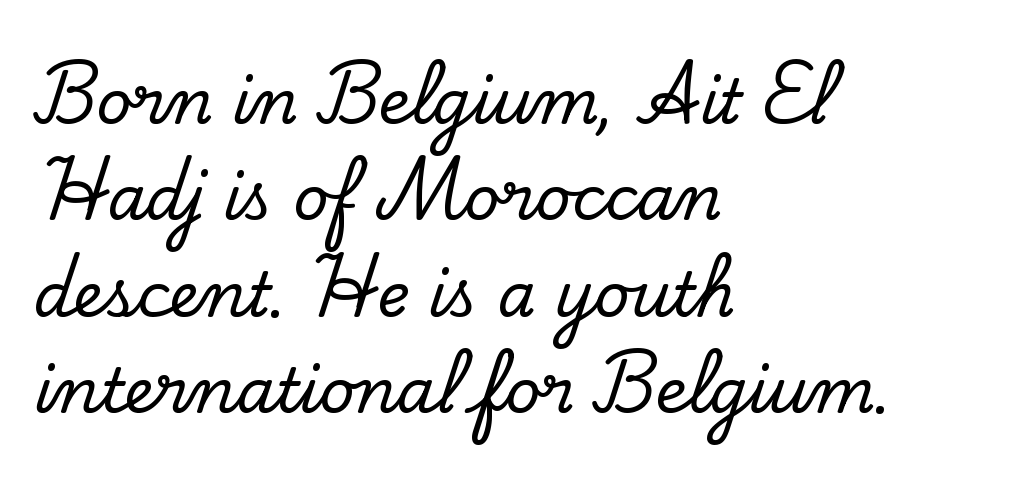
Q: Is the text italic (slanted)? A: Yes.
Q: Is the typeface a serif or a sans-serif typeface? A: Serif.
Q: Is the text underlined? A: No.
Q: How is the paragraph aligned? A: Left-aligned.
Q: Is the spacing between letters normal or unusually wide? A: Normal.
Q: Is the spacing between lines tight, normal or loose? A: Normal.
Q: Width (condensed, normal, or wide)? A: Normal.
Q: Stroke contrast? A: Low.
Q: x-height? A: Small.
Q: Monospaced? A: No.
